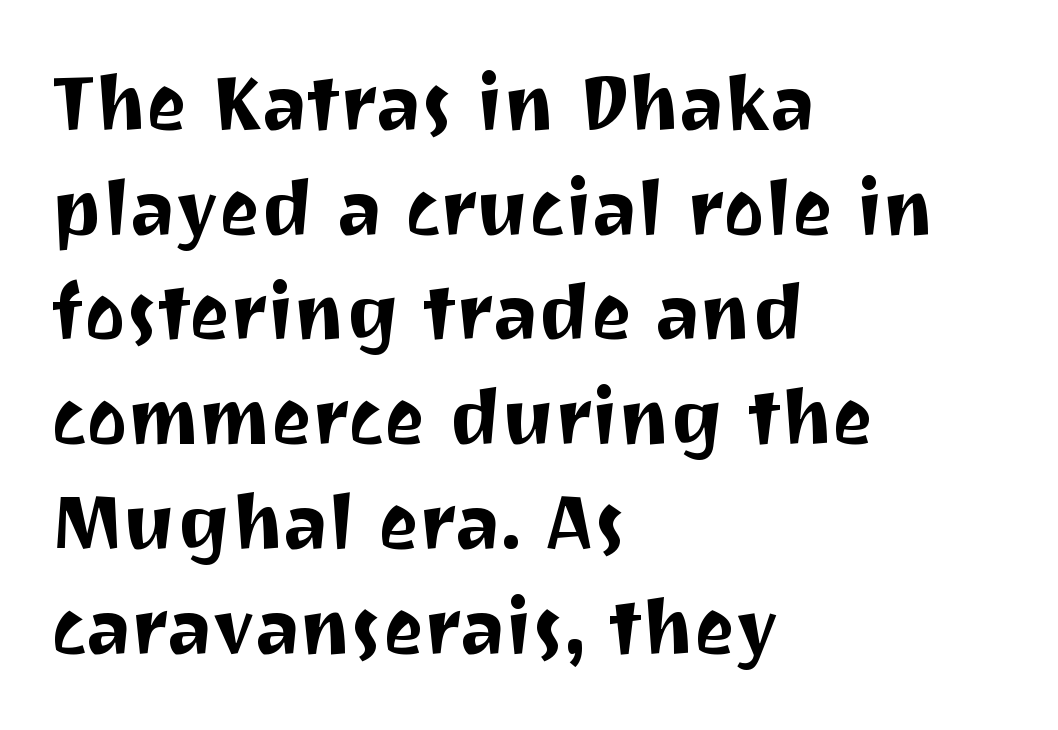
Q: Is the text italic (slanted)? A: No, it is upright.
Q: Is the typeface a serif or a sans-serif typeface? A: Sans-serif.
Q: Is the text underlined? A: No.
Q: How is the paragraph aligned? A: Left-aligned.
Q: Is the spacing between letters normal or unusually wide? A: Normal.
Q: Is the spacing between lines tight, normal or loose? A: Normal.
Q: Width (condensed, normal, or wide)? A: Normal.
Q: Stroke contrast? A: Medium.
Q: x-height? A: Medium.
Q: Monospaced? A: No.
